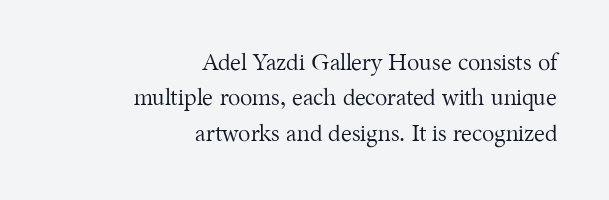
Q: Is the text bold? A: No.
Q: Is the text italic (slanted)? A: No, it is upright.
Q: Is the text underlined? A: No.
Q: How is the paragraph aligned? A: Right-aligned.
Q: Is the spacing between letters normal or unusually wide? A: Normal.
Q: Is the spacing between lines tight, normal or loose? A: Normal.
